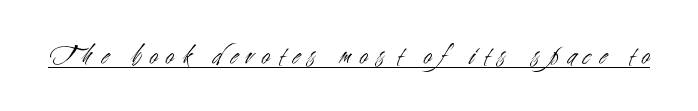
Q: Is the text bold? A: No.
Q: Is the text italic (slanted)? A: Yes.
Q: Is the typeface a serif or a sans-serif typeface? A: Sans-serif.
Q: Is the text underlined? A: Yes.
Q: Is the spacing between letters normal or unusually wide? A: Unusually wide.
Q: Width (condensed, normal, or wide)? A: Condensed.
Q: Stroke contrast? A: Medium.
Q: x-height? A: Small.
Q: Monospaced? A: No.
